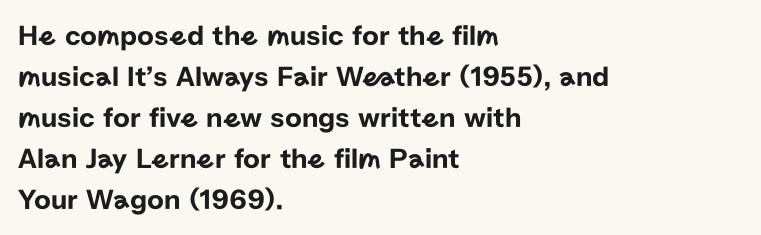
Q: Is the text italic (slanted)? A: No, it is upright.
Q: Is the typeface a serif or a sans-serif typeface? A: Sans-serif.
Q: Is the text underlined? A: No.
Q: How is the paragraph aligned? A: Left-aligned.
Q: Is the spacing between letters normal or unusually wide? A: Normal.
Q: Is the spacing between lines tight, normal or loose? A: Normal.
Q: Width (condensed, normal, or wide)? A: Normal.
Q: Stroke contrast? A: Low.
Q: x-height? A: Medium.
Q: Monospaced? A: No.
